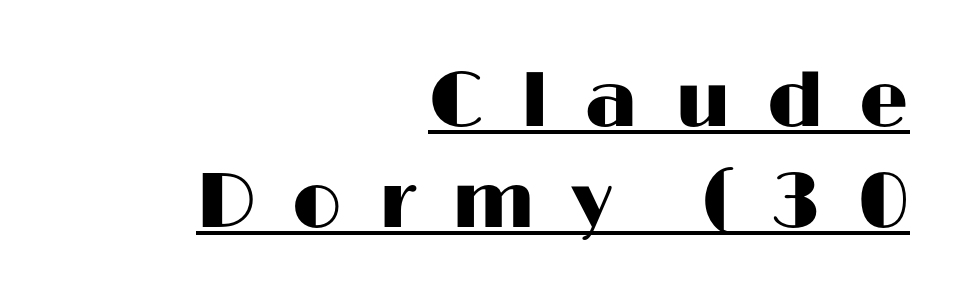
Q: Is the text italic (slanted)? A: No, it is upright.
Q: Is the typeface a serif or a sans-serif typeface? A: Sans-serif.
Q: Is the text underlined? A: Yes.
Q: How is the paragraph aligned? A: Right-aligned.
Q: Is the spacing between letters normal or unusually wide? A: Unusually wide.
Q: Is the spacing between lines tight, normal or loose? A: Normal.
Q: Width (condensed, normal, or wide)? A: Wide.
Q: Stroke contrast? A: High.
Q: x-height? A: Medium.
Q: Monospaced? A: No.
